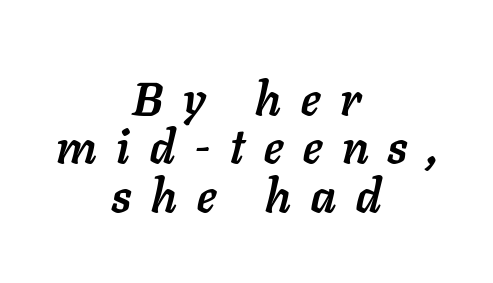
Q: Is the text bold? A: Yes.
Q: Is the text italic (slanted)? A: Yes, it leans right by about 11 degrees.
Q: Is the text underlined? A: No.
Q: How is the paragraph aligned? A: Centered.
Q: Is the spacing between letters normal or unusually wide? A: Unusually wide.
Q: Is the spacing between lines tight, normal or loose? A: Tight.
Q: Width (condensed, normal, or wide)? A: Normal.
Q: Stroke contrast? A: Low.
Q: x-height? A: Medium.
Q: Monospaced? A: No.
